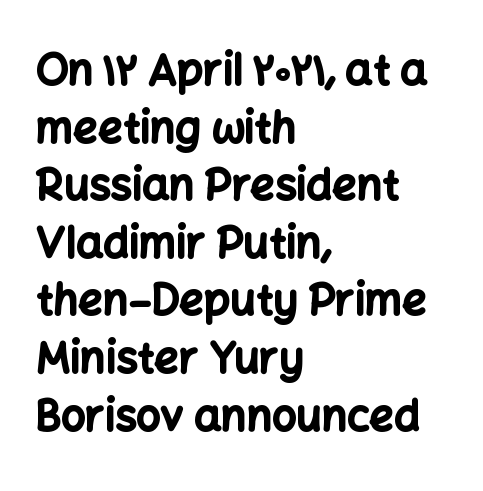
The image shows 43 px bold sans-serif type, upright; set left-aligned, normal line spacing (1.34x), normal letter spacing, not underlined; low stroke contrast and a medium x-height.
